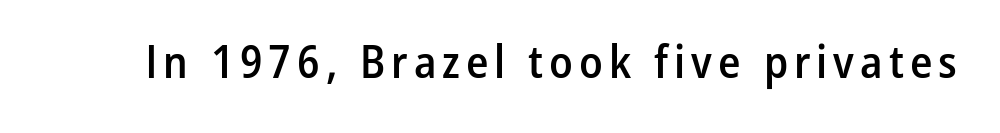
Q: Is the text bold? A: Semi-bold.
Q: Is the text italic (slanted)? A: No, it is upright.
Q: Is the typeface a serif or a sans-serif typeface? A: Sans-serif.
Q: Is the text underlined? A: No.
Q: Width (condensed, normal, or wide)? A: Condensed.
Q: Stroke contrast? A: Low.
Q: x-height? A: Medium.
Q: Monospaced? A: No.
